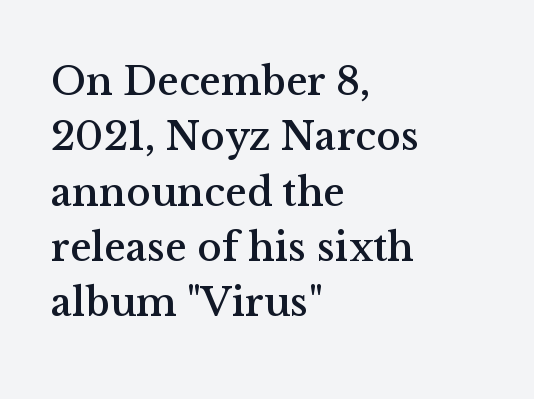
{"serif": "yes", "italic": "no", "width": "normal", "stroke_contrast": "medium", "x_height": "medium", "monospaced": "no", "underline": "no", "align": "left", "line_spacing": "normal", "line_spacing_ratio": 1.35, "letter_spacing": "normal", "letter_spacing_em": 0.0, "glyph_px": 41}
